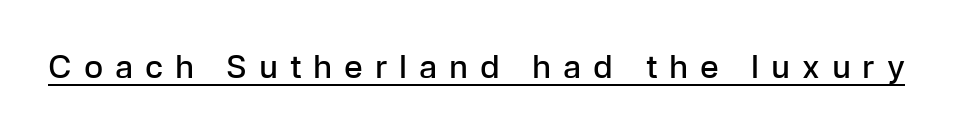
The image shows 32 px semibold sans-serif type, upright; set unusually wide letter spacing (+0.37 em), underlined; low stroke contrast and a medium x-height.
